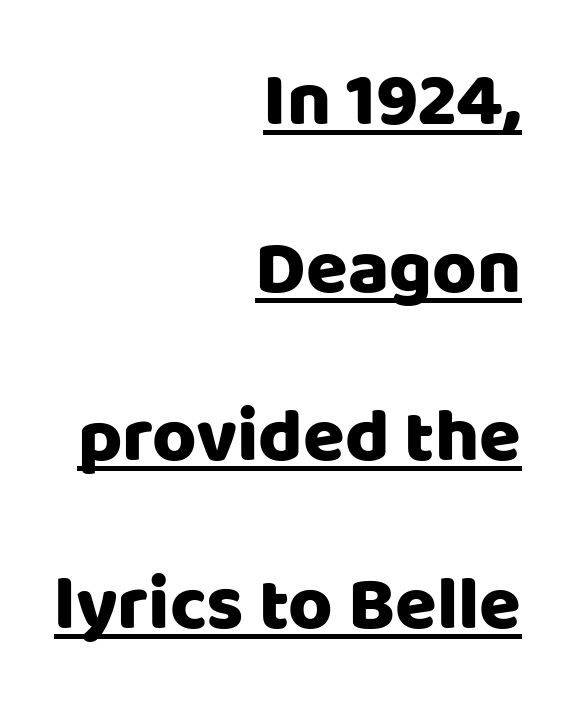
Q: Is the text italic (slanted)? A: No, it is upright.
Q: Is the typeface a serif or a sans-serif typeface? A: Sans-serif.
Q: Is the text underlined? A: Yes.
Q: How is the paragraph aligned? A: Right-aligned.
Q: Is the spacing between letters normal or unusually wide? A: Normal.
Q: Is the spacing between lines tight, normal or loose? A: Loose.
Q: Width (condensed, normal, or wide)? A: Normal.
Q: Stroke contrast? A: Low.
Q: x-height? A: Large.
Q: Monospaced? A: No.
